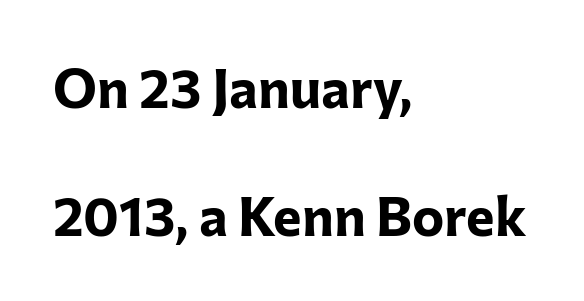
Q: Is the text bold? A: Yes.
Q: Is the text italic (slanted)? A: No, it is upright.
Q: Is the typeface a serif or a sans-serif typeface? A: Sans-serif.
Q: Is the text underlined? A: No.
Q: How is the paragraph aligned? A: Left-aligned.
Q: Is the spacing between letters normal or unusually wide? A: Normal.
Q: Is the spacing between lines tight, normal or loose? A: Loose.
Q: Width (condensed, normal, or wide)? A: Normal.
Q: Stroke contrast? A: Low.
Q: x-height? A: Medium.
Q: Monospaced? A: No.
